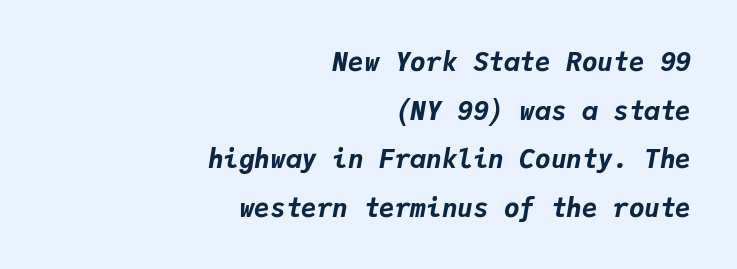
The image shows 26 px bold type, italic (leaning right); set right-aligned, line spacing 1.87x, normal letter spacing, not underlined.
